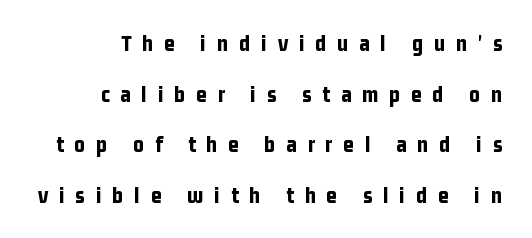
The image shows 23 px bold type, upright; set loose line spacing (2.2x), unusually wide letter spacing (+0.47 em), not underlined.
